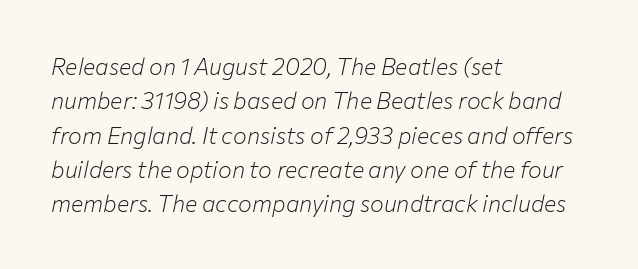
Q: Is the text bold? A: No.
Q: Is the text italic (slanted)? A: Yes, it leans right by about 12 degrees.
Q: Is the text underlined? A: No.
Q: How is the paragraph aligned? A: Left-aligned.
Q: Is the spacing between letters normal or unusually wide? A: Normal.
Q: Is the spacing between lines tight, normal or loose? A: Normal.
